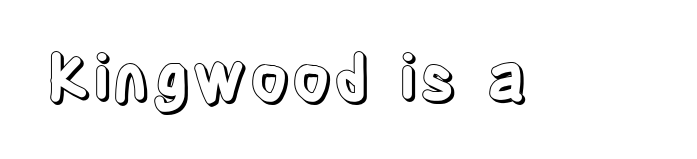
The image shows 64 px condensed type, upright; set normal letter spacing, not underlined; a large x-height.
